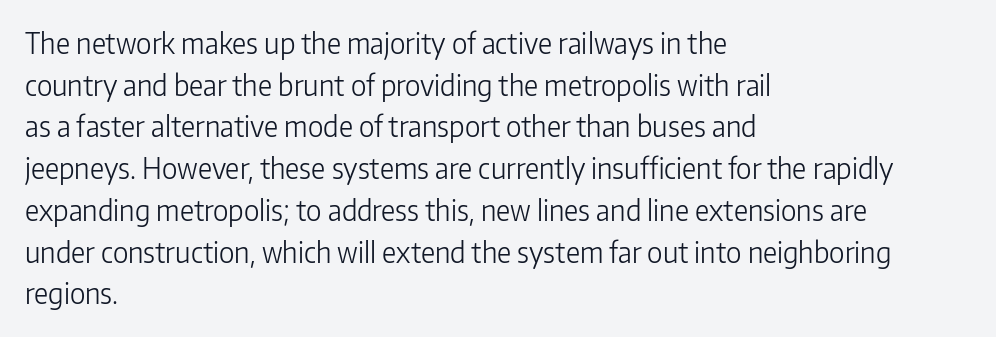
{"serif": "no", "italic": "no", "bold": "no", "weight": "light", "width": "normal", "stroke_contrast": "low", "x_height": "medium", "monospaced": "no", "underline": "no", "align": "left", "line_spacing": "normal", "line_spacing_ratio": 1.49, "letter_spacing": "normal", "letter_spacing_em": 0.0, "glyph_px": 28}
